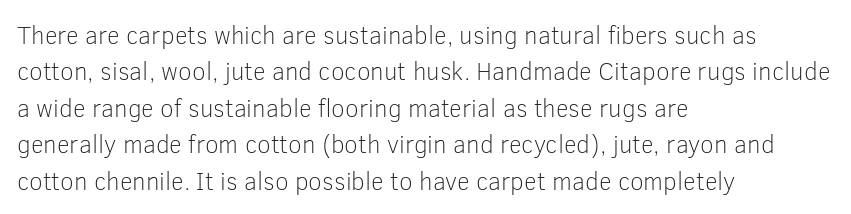
In terms of posture, this sample is upright. The passage shown has conventional tracking throughout. The zone under the glyphs is completely vacant. The lines are quadded left. These glyphs show unthickened strokes, regular width or finer. Rows of type keep a routine distance in the vertical direction.
